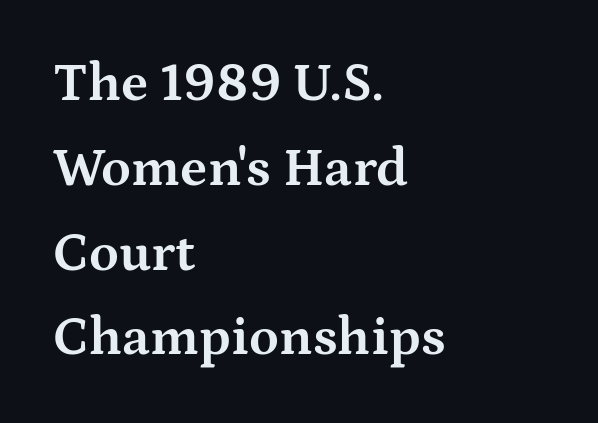
Q: Is the text bold? A: Yes.
Q: Is the text italic (slanted)? A: No, it is upright.
Q: Is the typeface a serif or a sans-serif typeface? A: Serif.
Q: Is the text underlined? A: No.
Q: How is the paragraph aligned? A: Left-aligned.
Q: Is the spacing between letters normal or unusually wide? A: Normal.
Q: Is the spacing between lines tight, normal or loose? A: Normal.
Q: Width (condensed, normal, or wide)? A: Wide.
Q: Stroke contrast? A: Medium.
Q: x-height? A: Medium.
Q: Monospaced? A: No.
